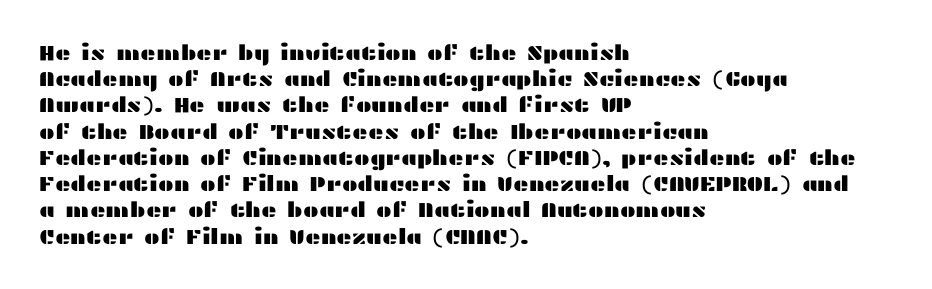
The image shows 21 px text type, upright; set left-aligned, normal line spacing (1.25x), normal letter spacing, not underlined.
